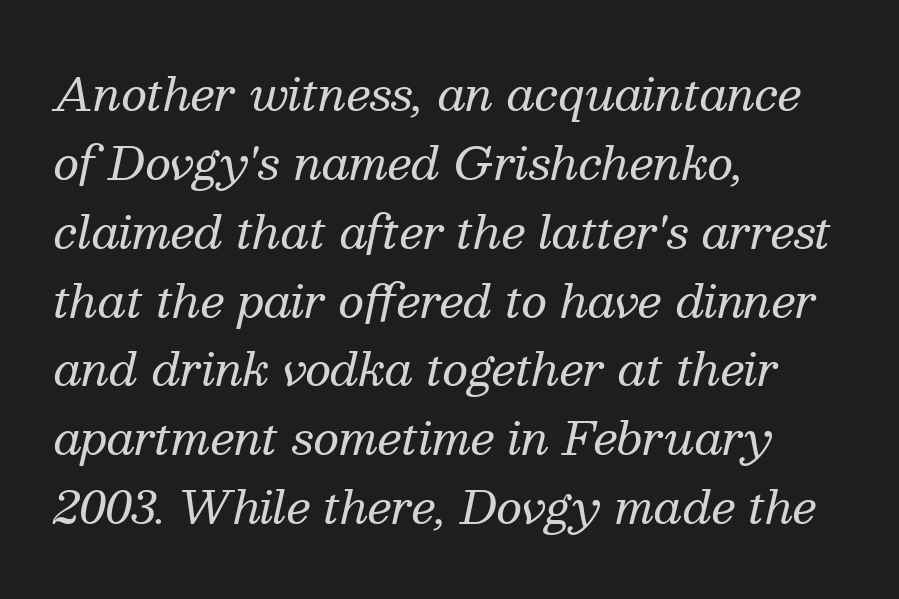
Vertical stems look standard width or narrower in stroke. Slanted lettering throughout. Observe the ordinary spacing: letters are neighbours, not strangers. A bare baseline throughout the passage.
